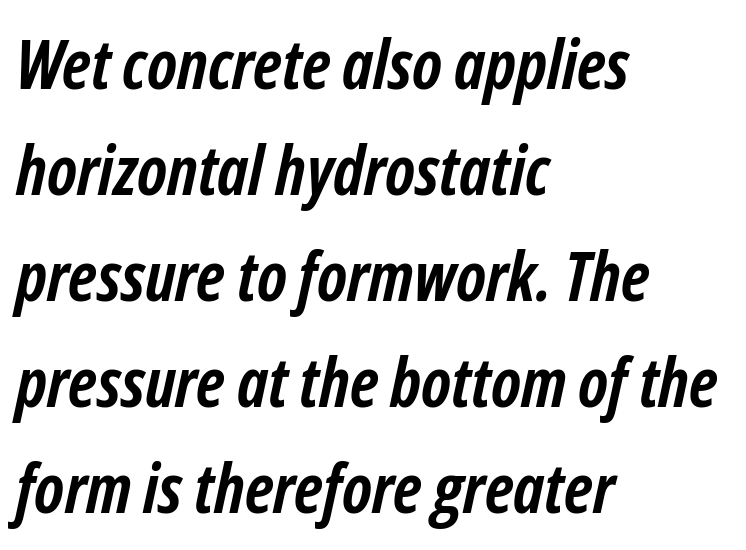
{"italic": "yes", "lean": "right", "slant_degrees": 12, "bold": "yes", "weight": "semibold", "width": "condensed", "stroke_contrast": "low", "x_height": "medium", "monospaced": "no", "underline": "no", "align": "left", "line_spacing": "normal", "line_spacing_ratio": 1.56, "letter_spacing": "normal", "letter_spacing_em": 0.0, "glyph_px": 68}
